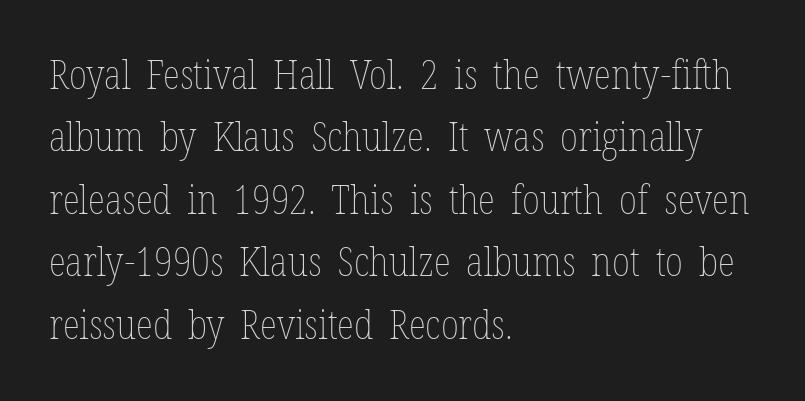
{"italic": "no", "bold": "no", "weight": "thin", "width": "condensed", "stroke_contrast": "low", "x_height": "medium", "monospaced": "no", "underline": "no", "align": "left", "line_spacing": "normal", "line_spacing_ratio": 1.56, "letter_spacing": "normal", "letter_spacing_em": 0.0, "glyph_px": 40}
